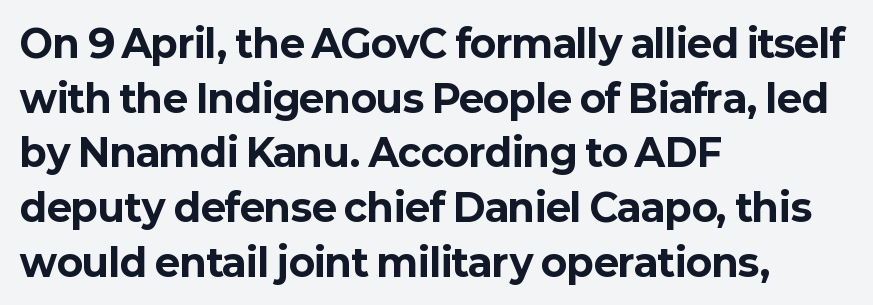
The image shows 38 px bold sans-serif type, upright; set left-aligned, normal line spacing (1.44x), normal letter spacing, not underlined; low stroke contrast and a medium x-height.
